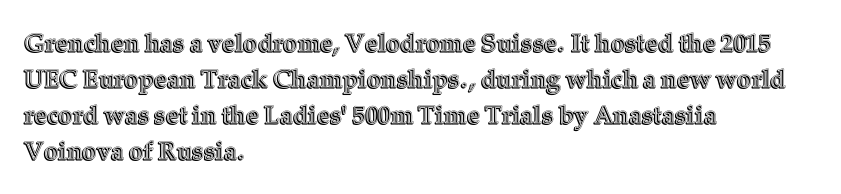
Vertically, the passage feels balanced, rows spaced as you'd expect. Every character sits straight up, as roman type does. A typesetter would call this zero additional tracking. Each line starts at the same left margin while the right side varies. Descenders are the only things crossing below the line.
